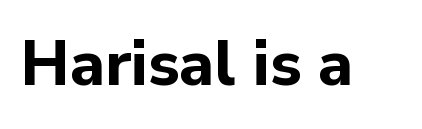
Q: Is the text bold? A: Yes.
Q: Is the text italic (slanted)? A: No, it is upright.
Q: Is the typeface a serif or a sans-serif typeface? A: Sans-serif.
Q: Is the text underlined? A: No.
Q: Is the spacing between letters normal or unusually wide? A: Normal.
Q: Width (condensed, normal, or wide)? A: Normal.
Q: Stroke contrast? A: Low.
Q: x-height? A: Medium.
Q: Monospaced? A: No.
